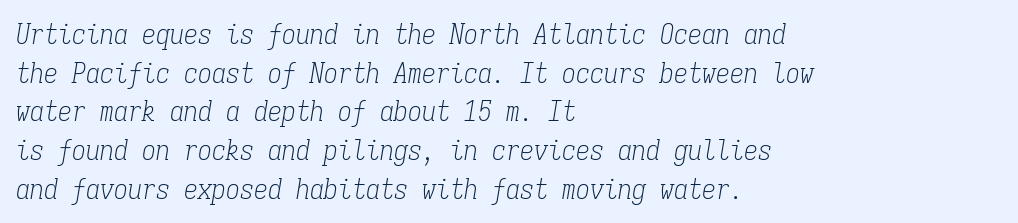
{"serif": "yes", "italic": "yes", "lean": "right", "slant_degrees": 9, "bold": "no", "weight": "light", "width": "condensed", "stroke_contrast": "low", "x_height": "medium", "monospaced": "yes", "underline": "no", "align": "left", "line_spacing": "normal", "line_spacing_ratio": 1.38, "letter_spacing": "normal", "letter_spacing_em": 0.0, "glyph_px": 28}
